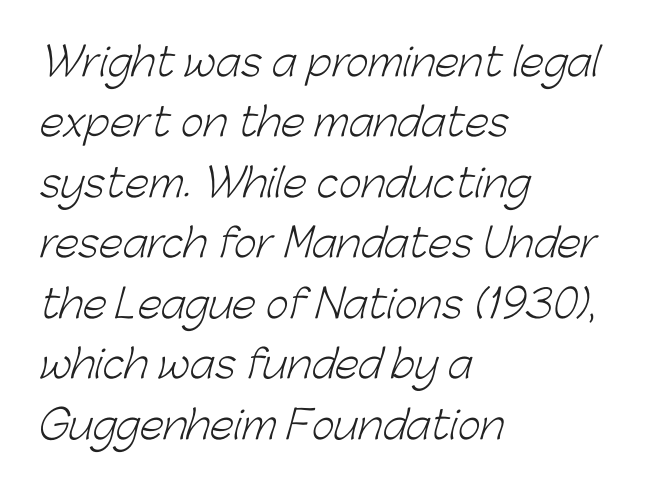
Q: Is the text bold? A: No.
Q: Is the typeface a serif or a sans-serif typeface? A: Sans-serif.
Q: Is the text underlined? A: No.
Q: How is the paragraph aligned? A: Left-aligned.
Q: Is the spacing between letters normal or unusually wide? A: Normal.
Q: Is the spacing between lines tight, normal or loose? A: Normal.
Q: Width (condensed, normal, or wide)? A: Normal.
Q: Stroke contrast? A: Low.
Q: x-height? A: Medium.
Q: Monospaced? A: No.
